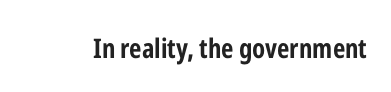
What stands out about the letter spacing? Nothing — it is the standard amount. No italicization has been applied; the sample stays upright. The gap between lines stays unmarked. Thick stems and heavy bowls — unmistakably bold.
